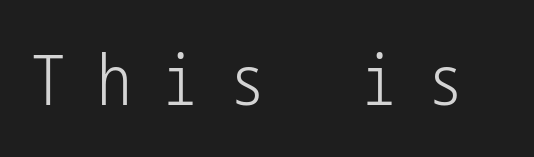
Q: Is the text bold? A: No.
Q: Is the text italic (slanted)? A: No, it is upright.
Q: Is the typeface a serif or a sans-serif typeface? A: Sans-serif.
Q: Is the text underlined? A: No.
Q: Is the spacing between letters normal or unusually wide? A: Unusually wide.
Q: Width (condensed, normal, or wide)? A: Condensed.
Q: Stroke contrast? A: Low.
Q: x-height? A: Medium.
